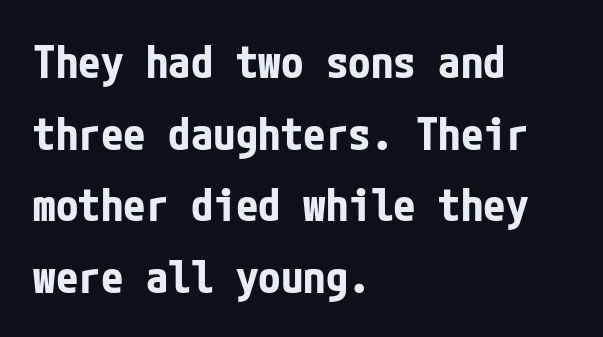
The image shows 45 px bold, condensed sans-serif type, upright; set left-aligned, normal line spacing (1.59x), normal letter spacing, not underlined; low stroke contrast and a medium x-height.
